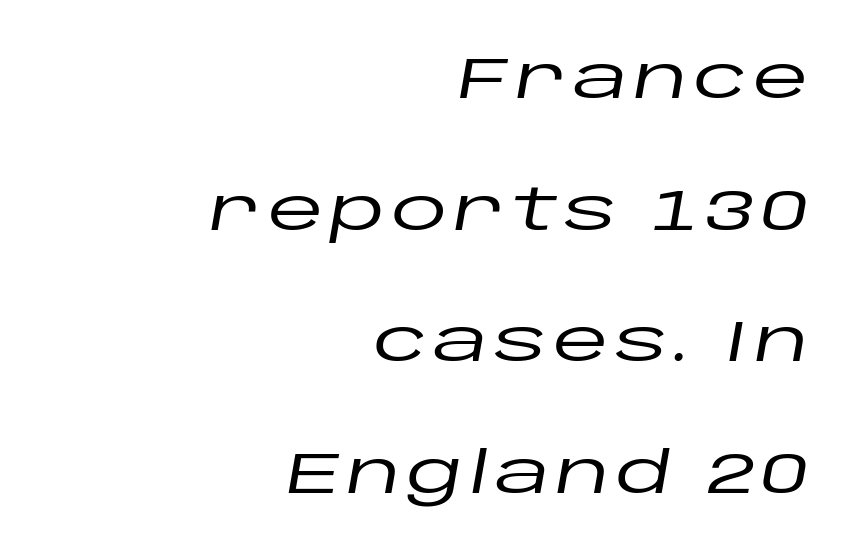
Q: Is the text italic (slanted)? A: Yes, it leans right by about 10 degrees.
Q: Is the text underlined? A: No.
Q: How is the paragraph aligned? A: Right-aligned.
Q: Is the spacing between lines tight, normal or loose? A: Loose.
Q: Width (condensed, normal, or wide)? A: Wide.
Q: Stroke contrast? A: Low.
Q: x-height? A: Large.
Q: Monospaced? A: No.
